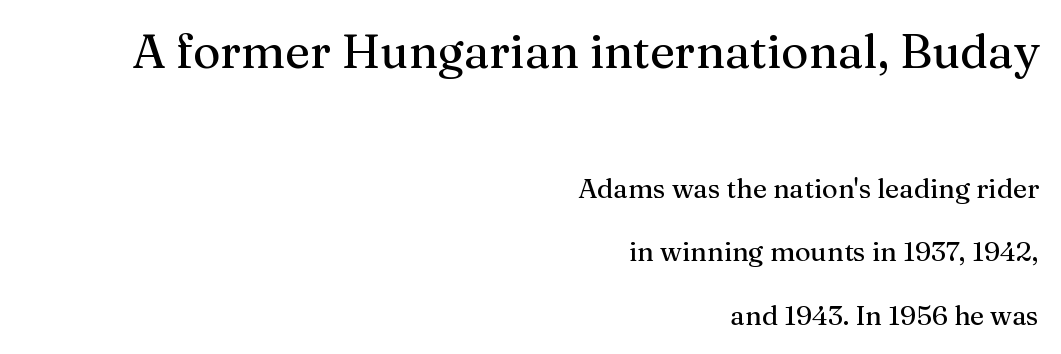
Students, observe: this is what heavily led, spacious text looks like. The type sits square on the baseline with zero lean. Descender tails drop into unmarked territory. Do the characters align in a grid? No, the font is proportional.
